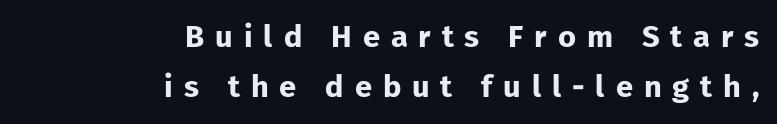
Underline: absent. Designer's note — italics off, roman on. You could not count columns in this text — the font is proportionally spaced. No feet cap the strokes, marking this as sans-serif type. What stands out about the letter spacing? Its width — letters are far apart. In terms of weight, the rendering is a true, heavy bold.
